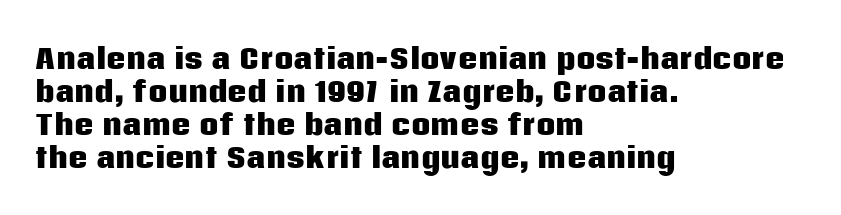
{"italic": "no", "bold": "yes", "underline": "no", "align": "left", "line_spacing_ratio": 1.22, "letter_spacing": "normal", "letter_spacing_em": 0.0, "glyph_px": 27}
